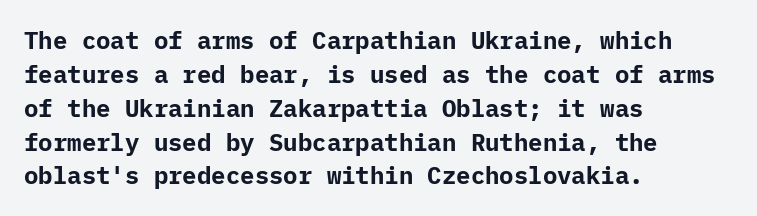
{"italic": "no", "bold": "yes", "underline": "no", "align": "left", "line_spacing": "normal", "line_spacing_ratio": 1.41, "letter_spacing": "normal", "letter_spacing_em": 0.0, "glyph_px": 24}
